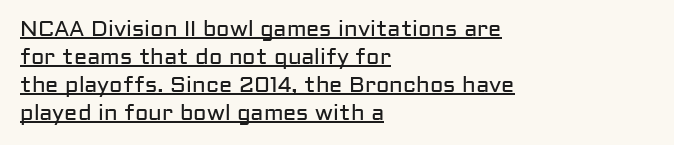
{"italic": "no", "bold": "no", "underline": "yes", "align": "left", "line_spacing": "normal", "line_spacing_ratio": 1.27, "letter_spacing": "normal", "letter_spacing_em": 0.0, "glyph_px": 22}
